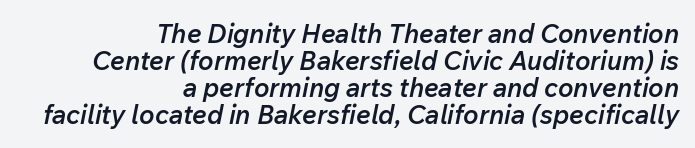
Q: Is the text bold? A: Semi-bold.
Q: Is the text italic (slanted)? A: Yes, it leans right by about 12 degrees.
Q: Is the text underlined? A: No.
Q: How is the paragraph aligned? A: Right-aligned.
Q: Is the spacing between letters normal or unusually wide? A: Normal.
Q: Is the spacing between lines tight, normal or loose? A: Tight.
